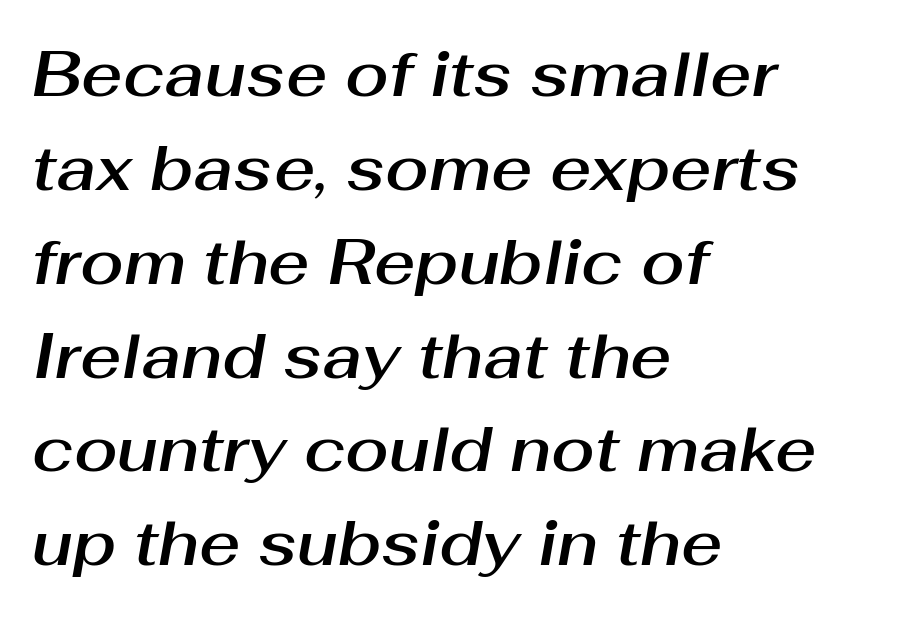
The letters advance in unequal steps, a hallmark of proportional type. This rendering uses left alignment, leaving the right contour irregular. Successive baselines arrive at the customary interval. Tracking value appears to be zero — textbook default spacing. The specimen omits any rule beneath the text block's lines.
